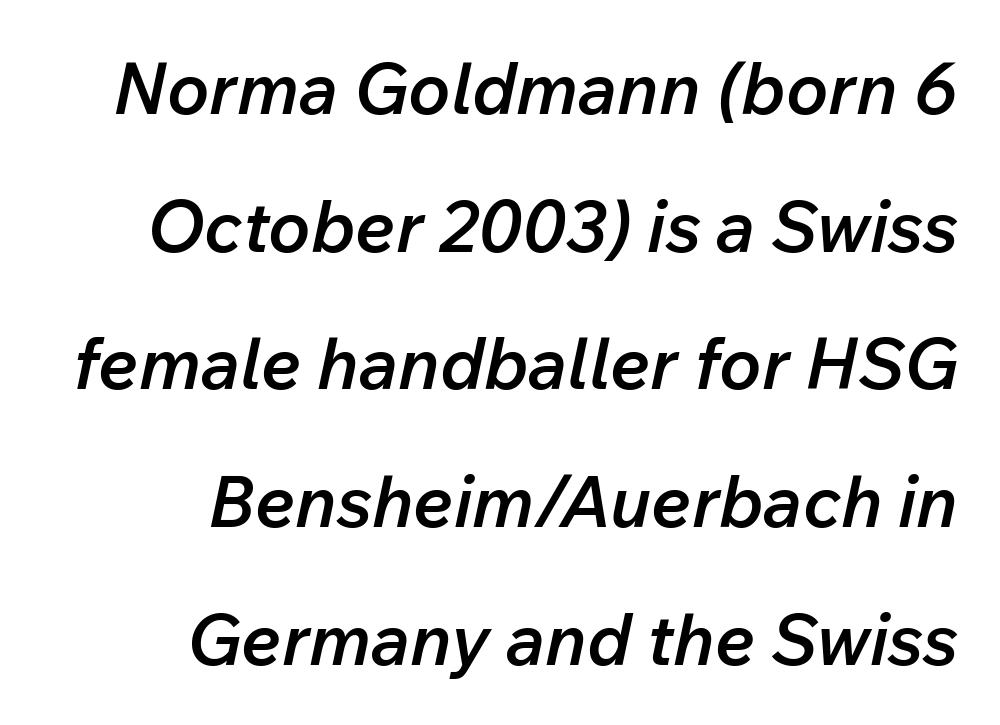
Q: Is the text bold? A: Semi-bold.
Q: Is the text italic (slanted)? A: Yes, it leans right by about 12 degrees.
Q: Is the text underlined? A: No.
Q: How is the paragraph aligned? A: Right-aligned.
Q: Is the spacing between letters normal or unusually wide? A: Normal.
Q: Is the spacing between lines tight, normal or loose? A: Loose.
Q: Width (condensed, normal, or wide)? A: Normal.
Q: Stroke contrast? A: Low.
Q: x-height? A: Medium.
Q: Monospaced? A: No.
